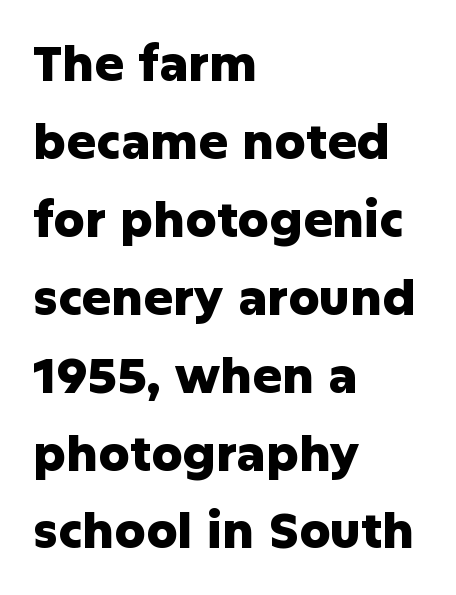
The image shows 49 px heavy sans-serif type, upright; set left-aligned, normal line spacing (1.59x), normal letter spacing, not underlined; low stroke contrast and a medium x-height.
